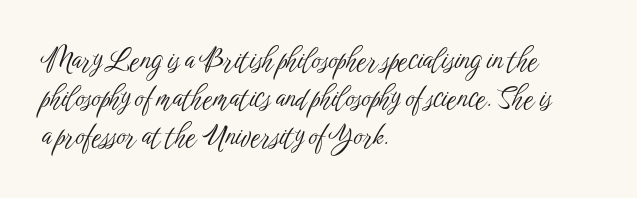
The image shows 28 px light, condensed sans-serif type; set left-aligned, normal line spacing (1.36x), normal letter spacing, not underlined; low stroke contrast and a medium x-height.
